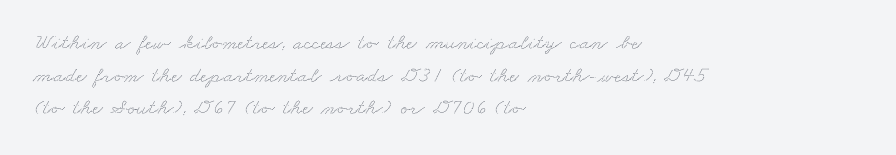
This sample is left-justified, so line endings fall wherever the words run out. Glyph-to-glyph distance matches everyday printed text. Each row of text sits above clean, open space. The space between consecutive lines is moderate.
